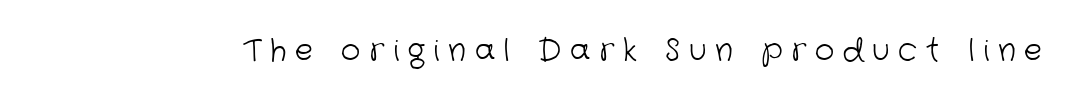
{"serif": "no", "bold": "no", "weight": "light", "width": "normal", "stroke_contrast": "low", "x_height": "medium", "monospaced": "no", "underline": "no", "letter_spacing": "wide", "letter_spacing_em": 0.29, "glyph_px": 30}
